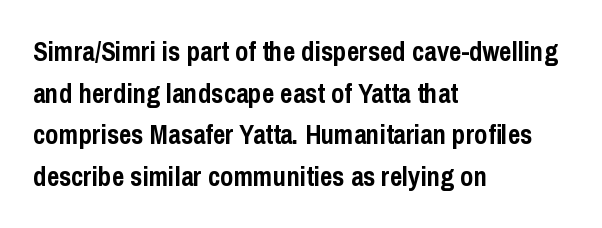
{"italic": "no", "bold": "yes", "underline": "no", "align": "left", "line_spacing": "normal", "line_spacing_ratio": 1.54, "letter_spacing": "normal", "letter_spacing_em": 0.0, "glyph_px": 27}
